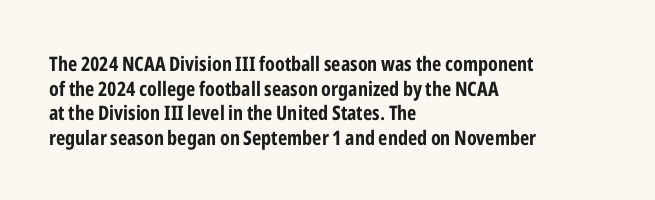
{"italic": "no", "bold": "yes", "underline": "no", "align": "left", "line_spacing_ratio": 1.23, "letter_spacing": "normal", "letter_spacing_em": 0.0, "glyph_px": 20}
